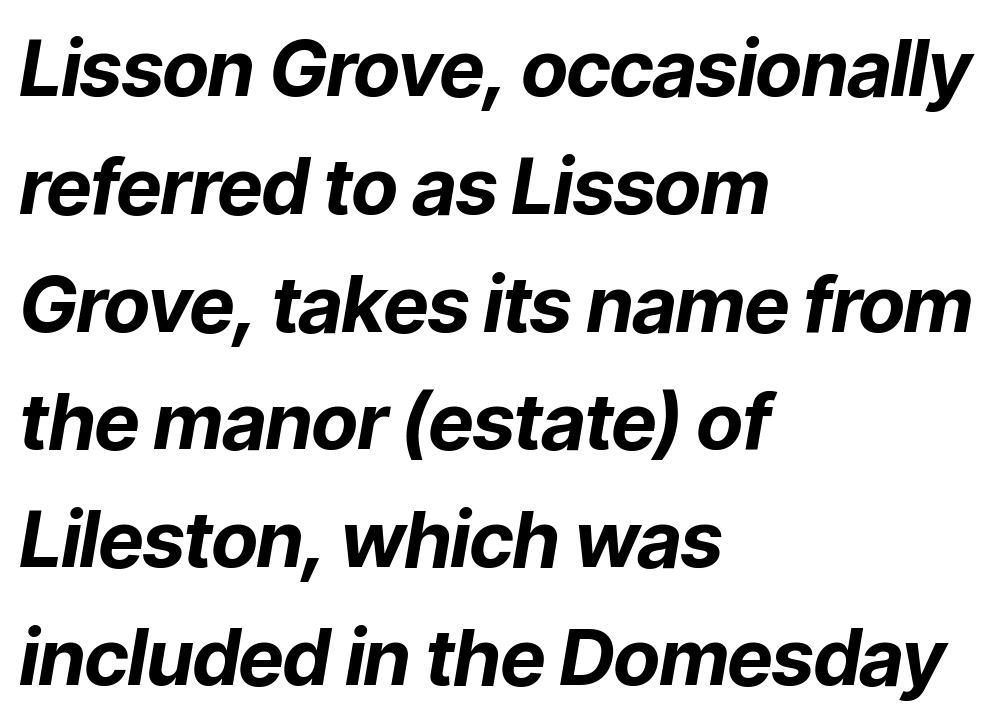
The image shows 78 px bold type, italic (leaning right); set left-aligned, normal line spacing (1.51x), normal letter spacing, not underlined; low stroke contrast and a medium x-height.
